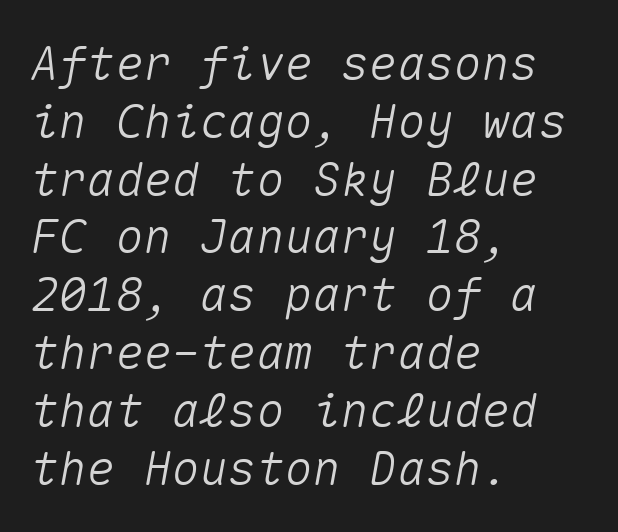
{"italic": "yes", "lean": "right", "slant_degrees": 10, "width": "normal", "stroke_contrast": "medium", "x_height": "medium", "monospaced": "yes", "underline": "no", "align": "left", "line_spacing_ratio": 1.23, "letter_spacing": "normal", "letter_spacing_em": 0.0, "glyph_px": 47}
